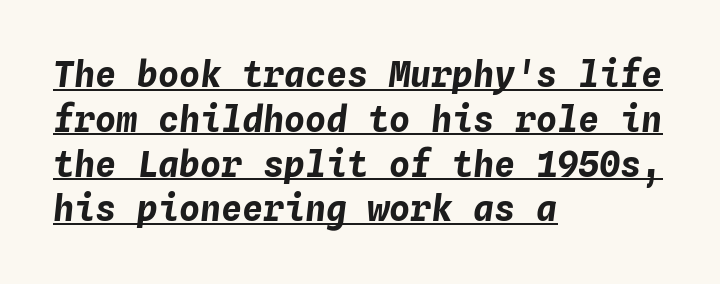
I'd describe the lettering as bold — thick and assertive. Layout note: lines flush left. The tracking reads as untouched default to a designer's eye. Horizontal bands of white between lines are of average thickness.
